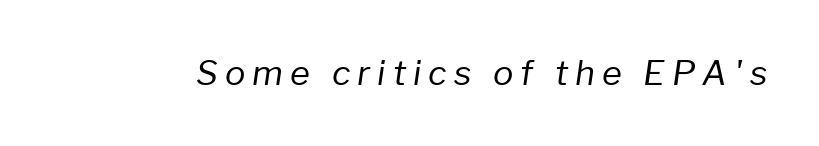
{"italic": "yes", "lean": "right", "slant_degrees": 8, "bold": "no", "weight": "regular", "width": "normal", "stroke_contrast": "low", "x_height": "medium", "monospaced": "no", "underline": "no", "letter_spacing": "wide", "letter_spacing_em": 0.21, "glyph_px": 34}
